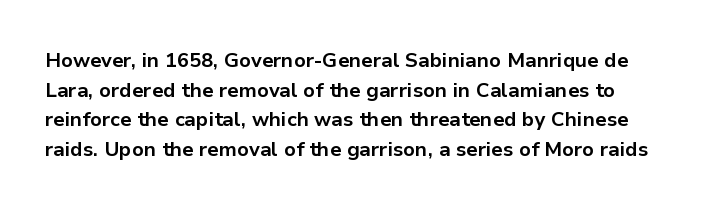
{"italic": "no", "bold": "yes", "underline": "no", "line_spacing": "normal", "line_spacing_ratio": 1.48, "letter_spacing": "normal", "letter_spacing_em": 0.0, "glyph_px": 20}
